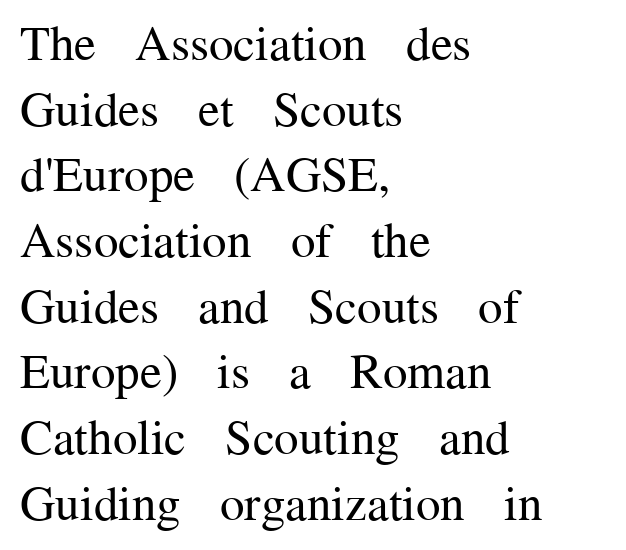
{"serif": "yes", "italic": "no", "bold": "no", "weight": "regular", "width": "normal", "stroke_contrast": "medium", "x_height": "medium", "monospaced": "no", "underline": "no", "align": "left", "line_spacing": "normal", "line_spacing_ratio": 1.34, "letter_spacing": "normal", "letter_spacing_em": 0.0, "glyph_px": 49}
